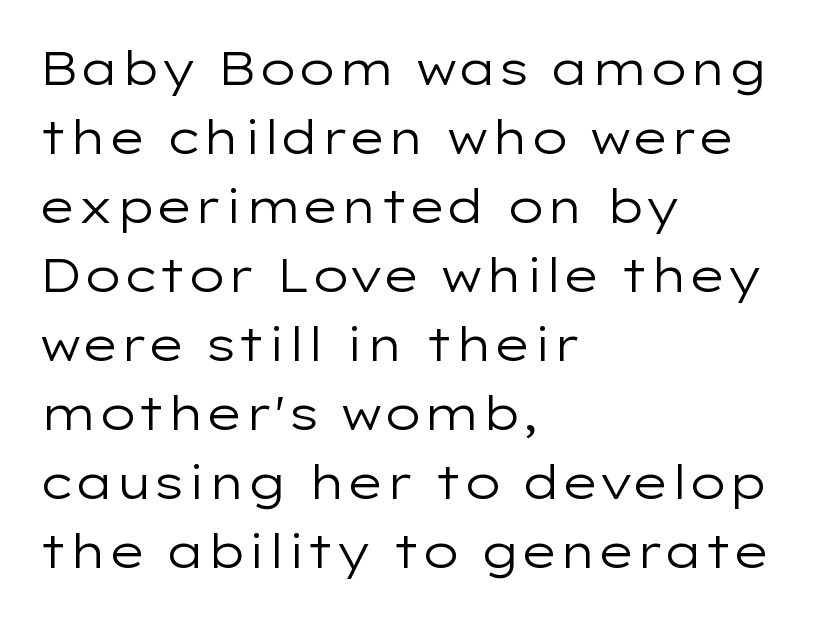
Q: Is the text bold? A: No.
Q: Is the text italic (slanted)? A: No, it is upright.
Q: Is the typeface a serif or a sans-serif typeface? A: Sans-serif.
Q: Is the text underlined? A: No.
Q: How is the paragraph aligned? A: Left-aligned.
Q: Is the spacing between letters normal or unusually wide? A: Normal.
Q: Is the spacing between lines tight, normal or loose? A: Normal.
Q: Width (condensed, normal, or wide)? A: Wide.
Q: Stroke contrast? A: Low.
Q: x-height? A: Medium.
Q: Monospaced? A: No.
